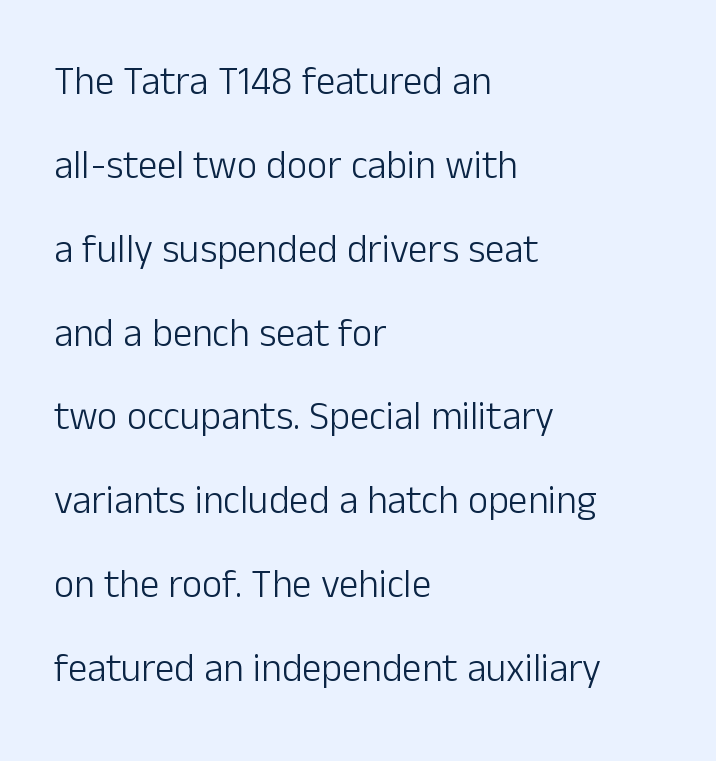
Q: Is the text bold? A: No.
Q: Is the text italic (slanted)? A: No, it is upright.
Q: Is the typeface a serif or a sans-serif typeface? A: Sans-serif.
Q: Is the text underlined? A: No.
Q: How is the paragraph aligned? A: Left-aligned.
Q: Is the spacing between letters normal or unusually wide? A: Normal.
Q: Is the spacing between lines tight, normal or loose? A: Loose.
Q: Width (condensed, normal, or wide)? A: Normal.
Q: Stroke contrast? A: Low.
Q: x-height? A: Medium.
Q: Monospaced? A: No.
